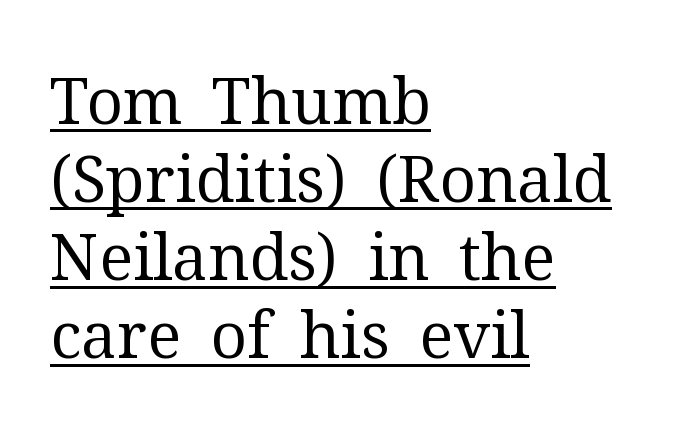
Decoration check: the copy is underlined. Caption: standard tracking, unaltered. No letter is thick-stroked: the sample isn't bold. This sample uses a serif face.
